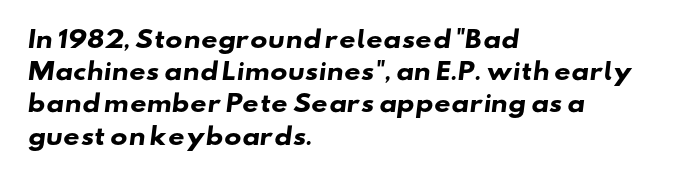
Q: Is the text bold? A: Yes.
Q: Is the text underlined? A: No.
Q: How is the paragraph aligned? A: Left-aligned.
Q: Is the spacing between letters normal or unusually wide? A: Normal.
Q: Is the spacing between lines tight, normal or loose? A: Normal.
